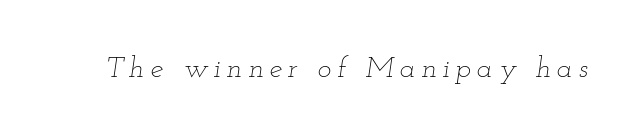
Q: Is the text bold? A: No.
Q: Is the text italic (slanted)? A: Yes, it leans right by about 12 degrees.
Q: Is the text underlined? A: No.
Q: Is the spacing between letters normal or unusually wide? A: Unusually wide.
Q: Width (condensed, normal, or wide)? A: Wide.
Q: Stroke contrast? A: Low.
Q: x-height? A: Small.
Q: Monospaced? A: No.
